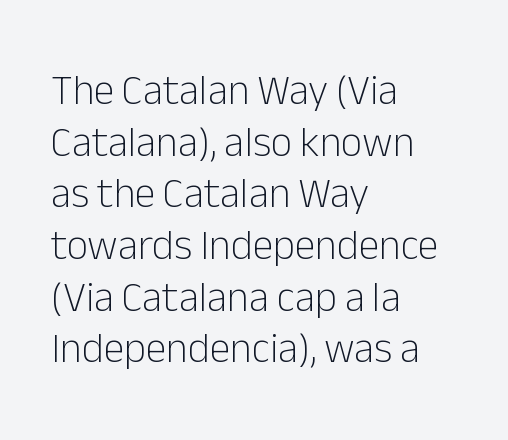
These lines were composed using upright roman letters. Bare-footed words on every line. No chunkiness to these letters — they're not bold. Each letter keeps its own natural width here, so spacing adapts to shape.
